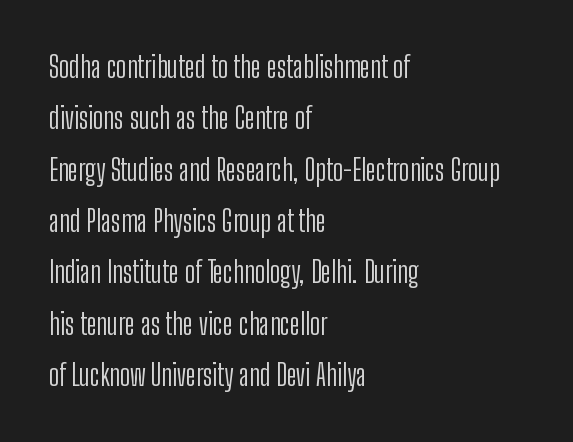
The image shows 29 px light, condensed sans-serif type, upright; set left-aligned, line spacing 1.77x, normal letter spacing, not underlined; low stroke contrast and a medium x-height.
